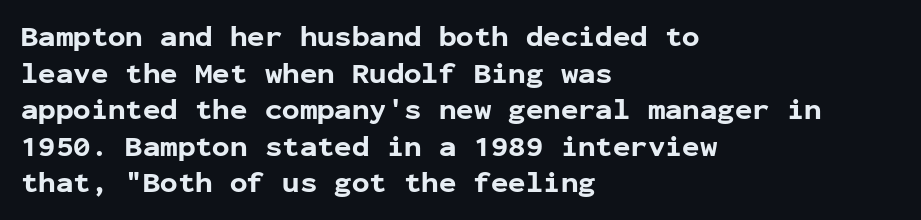
Q: Is the text bold? A: Yes.
Q: Is the text italic (slanted)? A: No, it is upright.
Q: Is the typeface a serif or a sans-serif typeface? A: Sans-serif.
Q: Is the text underlined? A: No.
Q: How is the paragraph aligned? A: Left-aligned.
Q: Is the spacing between letters normal or unusually wide? A: Normal.
Q: Is the spacing between lines tight, normal or loose? A: Normal.
Q: Width (condensed, normal, or wide)? A: Normal.
Q: Stroke contrast? A: Low.
Q: x-height? A: Medium.
Q: Monospaced? A: Yes.
